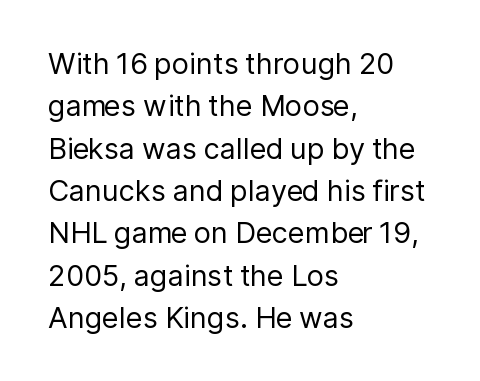
Q: Is the text bold? A: No.
Q: Is the text italic (slanted)? A: No, it is upright.
Q: Is the typeface a serif or a sans-serif typeface? A: Sans-serif.
Q: Is the text underlined? A: No.
Q: How is the paragraph aligned? A: Left-aligned.
Q: Is the spacing between letters normal or unusually wide? A: Normal.
Q: Is the spacing between lines tight, normal or loose? A: Normal.
Q: Width (condensed, normal, or wide)? A: Normal.
Q: Stroke contrast? A: Low.
Q: x-height? A: Medium.
Q: Monospaced? A: No.
